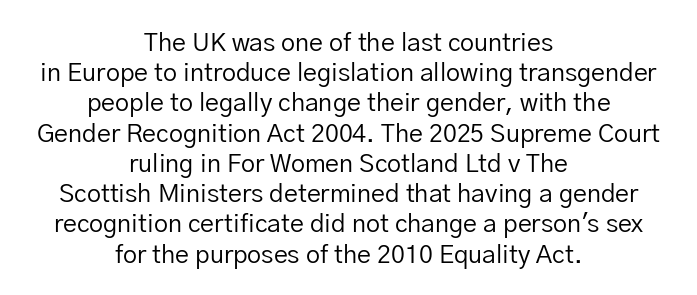
{"italic": "no", "bold": "no", "underline": "no", "align": "center", "line_spacing_ratio": 1.21, "letter_spacing": "normal", "letter_spacing_em": 0.0, "glyph_px": 25}
